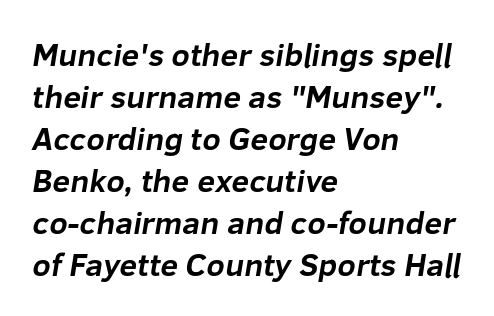
{"serif": "no", "bold": "yes", "weight": "bold", "width": "normal", "stroke_contrast": "low", "x_height": "medium", "monospaced": "no", "underline": "no", "align": "left", "line_spacing": "normal", "line_spacing_ratio": 1.31, "letter_spacing": "normal", "letter_spacing_em": 0.0, "glyph_px": 32}
